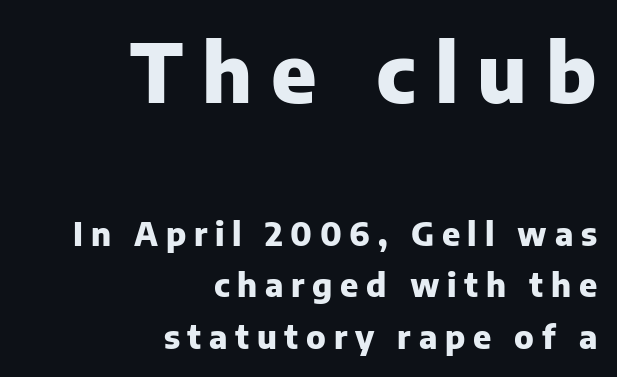
{"serif": "no", "italic": "no", "bold": "yes", "weight": "heavy", "width": "normal", "stroke_contrast": "low", "x_height": "medium", "monospaced": "no", "underline": "no", "align": "right", "line_spacing": "normal", "line_spacing_ratio": 1.61, "letter_spacing": "wide", "letter_spacing_em": 0.24, "larger_block": "first", "size_ratio": 2.5, "glyph_px": 80}
